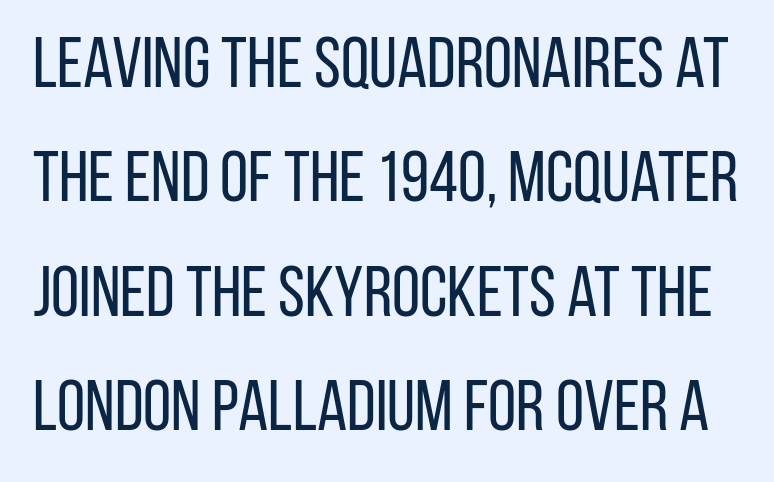
Classification — sans serif. Nothing heavy about these letters — not bold at all. Tracking value appears to be zero — textbook default spacing. The passage shown is typed in a proportional face where columns would drift. When letters stand straight like this, we call the style roman or upright.
